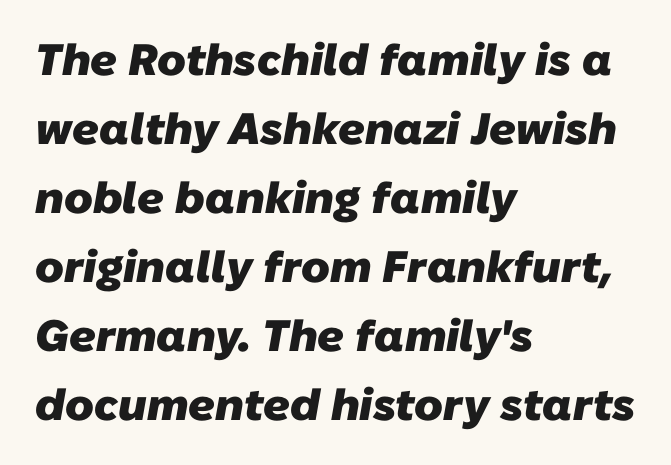
This is sans-serif lettering, the kind often seen on screens and signage. A full-strength bold gives these letters their thick strokes. These lines are set flush left with a ragged right edge. Each letter keeps its own natural width here, so spacing adapts to shape.
